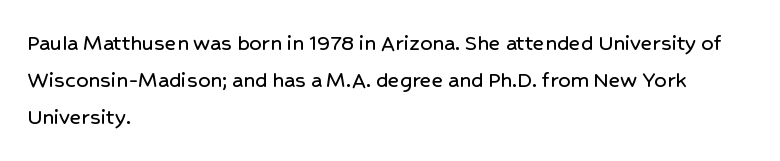
Interline gaps are of average width in this sample. The letters stand upright; this is a roman face. The face used here is rendered with its standard letterfit. Leftover space on each line is placed entirely after the last word. Beneath every word, the page is bare.
